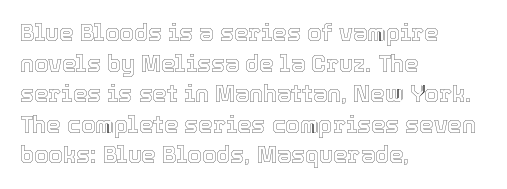
The image shows 23 px text type, upright; set left-aligned, normal line spacing (1.33x), normal letter spacing, not underlined.
